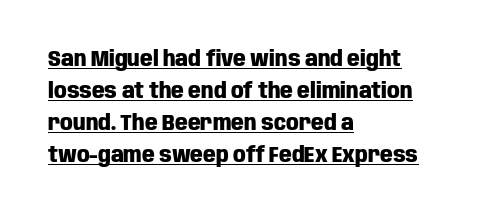
The image shows 22 px bold type, upright; set left-aligned, normal line spacing (1.46x), normal letter spacing, underlined.
